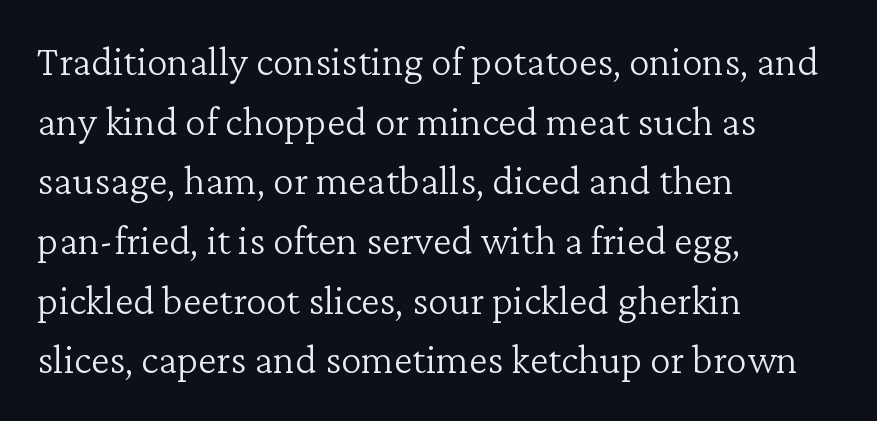
The image shows 42 px light serif type, upright; set left-aligned, normal line spacing (1.42x), normal letter spacing, not underlined; low stroke contrast and a medium x-height.
